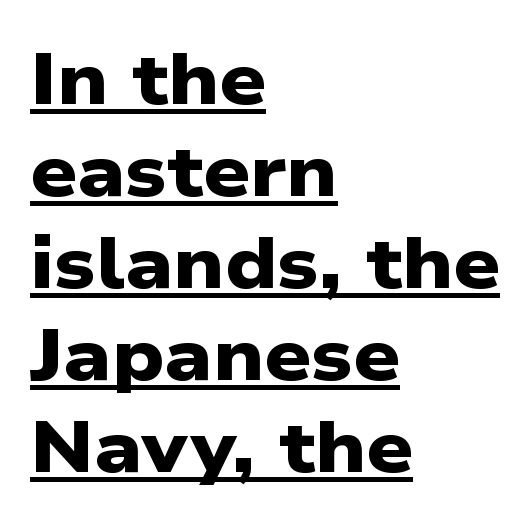
Q: Is the text bold? A: Yes.
Q: Is the typeface a serif or a sans-serif typeface? A: Sans-serif.
Q: Is the text underlined? A: Yes.
Q: How is the paragraph aligned? A: Left-aligned.
Q: Is the spacing between letters normal or unusually wide? A: Normal.
Q: Is the spacing between lines tight, normal or loose? A: Normal.
Q: Width (condensed, normal, or wide)? A: Wide.
Q: Stroke contrast? A: Low.
Q: x-height? A: Medium.
Q: Monospaced? A: No.
